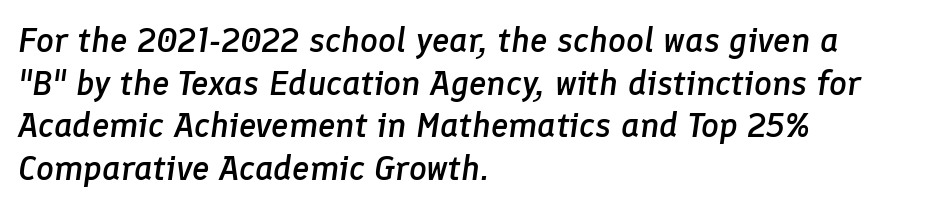
{"italic": "yes", "lean": "right", "slant_degrees": 8, "bold": "semi", "weight": "semibold", "width": "normal", "stroke_contrast": "low", "x_height": "medium", "monospaced": "no", "underline": "no", "align": "left", "line_spacing_ratio": 1.22, "letter_spacing": "normal", "letter_spacing_em": 0.0, "glyph_px": 35}
